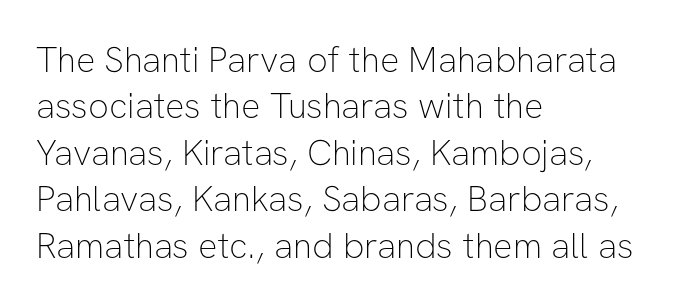
{"serif": "no", "italic": "no", "bold": "no", "weight": "thin", "width": "normal", "stroke_contrast": "low", "x_height": "medium", "monospaced": "no", "underline": "no", "align": "left", "line_spacing": "normal", "line_spacing_ratio": 1.29, "letter_spacing": "normal", "letter_spacing_em": 0.0, "glyph_px": 36}
